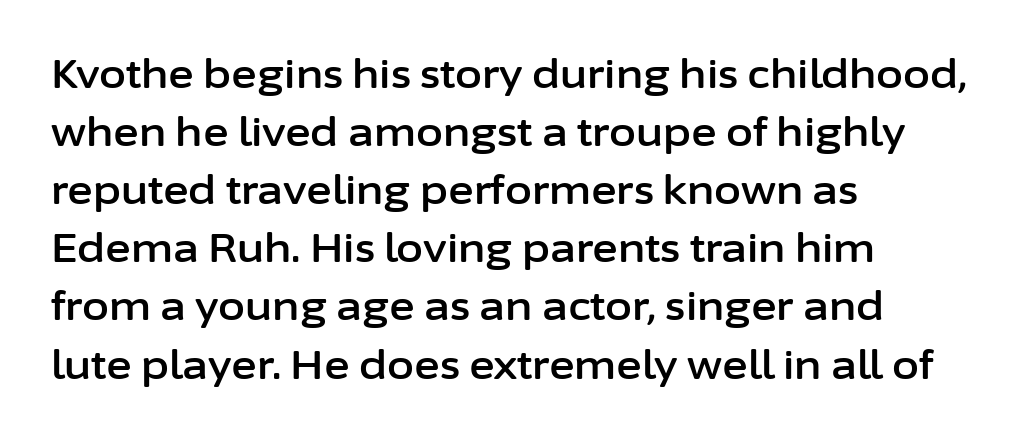
The image shows 39 px sans-serif type, upright; set left-aligned, normal line spacing (1.49x), normal letter spacing, not underlined; low stroke contrast and a medium x-height.
